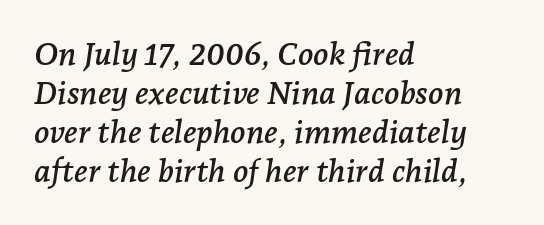
Q: Is the text italic (slanted)? A: Yes, it leans right by about 7 degrees.
Q: Is the typeface a serif or a sans-serif typeface? A: Serif.
Q: Is the text underlined? A: No.
Q: How is the paragraph aligned? A: Left-aligned.
Q: Is the spacing between letters normal or unusually wide? A: Normal.
Q: Width (condensed, normal, or wide)? A: Normal.
Q: Stroke contrast? A: Low.
Q: x-height? A: Medium.
Q: Monospaced? A: No.
